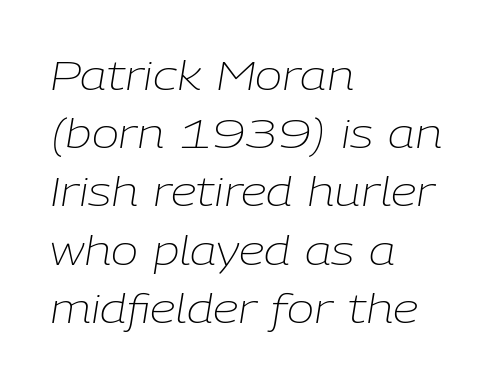
Horizontal alignment here is leftward, the default for most running prose. Note the varied advance widths — an 'i' is clearly narrower than an 'm'. No extra ink here — the face is not bold. What stands out about the letter spacing? Nothing — it is the standard amount. These lines sit exactly where default settings would place them.
